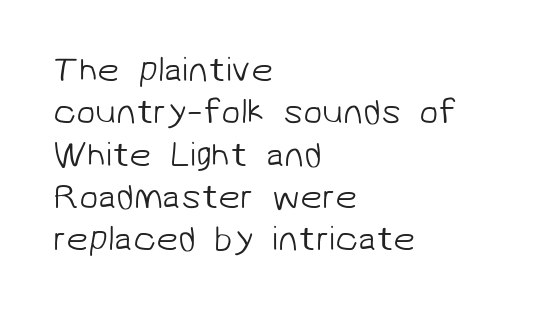
The image shows 35 px light sans-serif type; set left-aligned, line spacing 1.21x, normal letter spacing, not underlined; low stroke contrast and a medium x-height.
